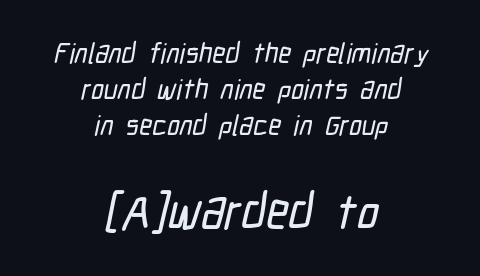
The image shows 49 px condensed sans-serif type; set centered, normal line spacing (1.29x), normal letter spacing, not underlined; the second (bottom) block is 1.75x larger; low stroke contrast and a medium x-height.
